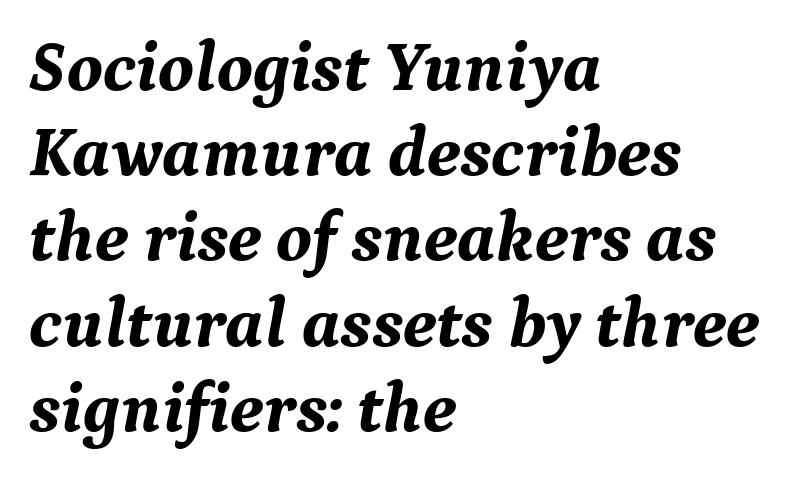
Q: Is the text bold? A: Yes.
Q: Is the text italic (slanted)? A: Yes, it leans right by about 9 degrees.
Q: Is the typeface a serif or a sans-serif typeface? A: Serif.
Q: Is the text underlined? A: No.
Q: How is the paragraph aligned? A: Left-aligned.
Q: Is the spacing between letters normal or unusually wide? A: Normal.
Q: Width (condensed, normal, or wide)? A: Normal.
Q: Stroke contrast? A: Medium.
Q: x-height? A: Medium.
Q: Monospaced? A: No.
